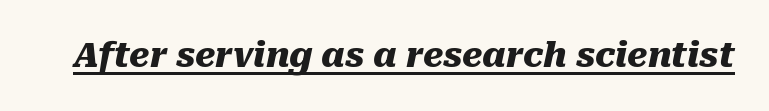
{"italic": "yes", "lean": "right", "slant_degrees": 10, "bold": "yes", "weight": "heavy", "width": "normal", "stroke_contrast": "medium", "x_height": "medium", "monospaced": "no", "underline": "yes", "letter_spacing": "normal", "letter_spacing_em": 0.0, "glyph_px": 34}
